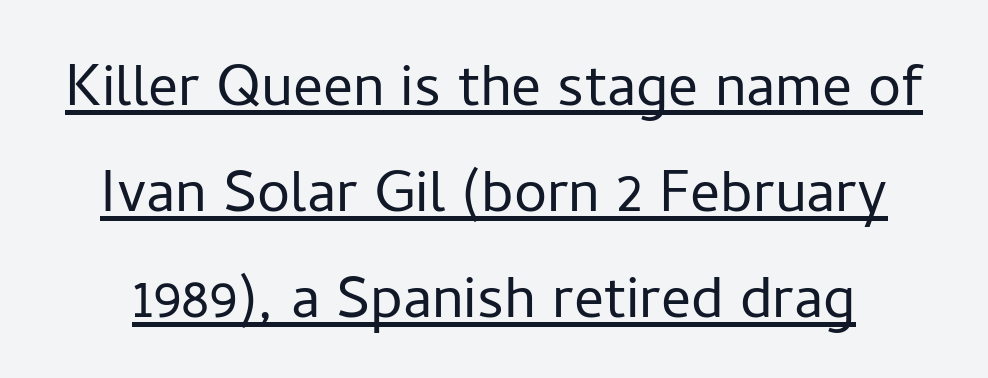
Type style note: lacks serifs. The typesetter has applied underlining to the passage shown. Nothing heavy about these letters — not bold at all. This sample has the flowing, uneven cadence of proportional lettering. The axis of the letterforms is exactly vertical.
